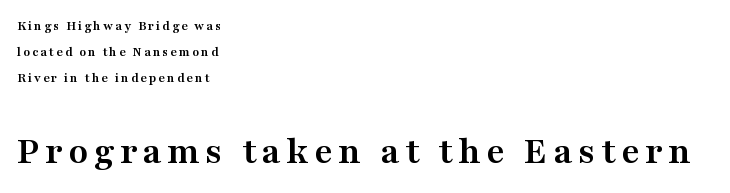
When letters stand straight like this, we call the style roman or upright. A classic flush-left, rag-right setting is used for this passage. This sample uses a serif face. Plenty of ink on the page — the face is bold.
